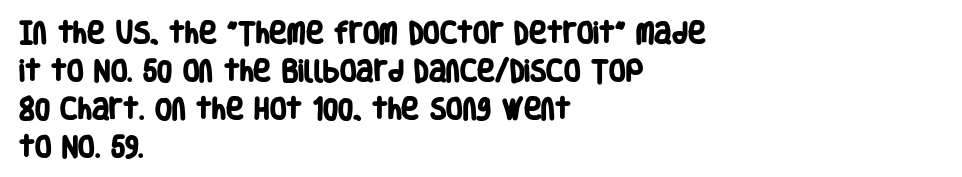
Q: Is the text bold? A: Yes.
Q: Is the text underlined? A: No.
Q: How is the paragraph aligned? A: Left-aligned.
Q: Is the spacing between letters normal or unusually wide? A: Normal.
Q: Is the spacing between lines tight, normal or loose? A: Normal.
